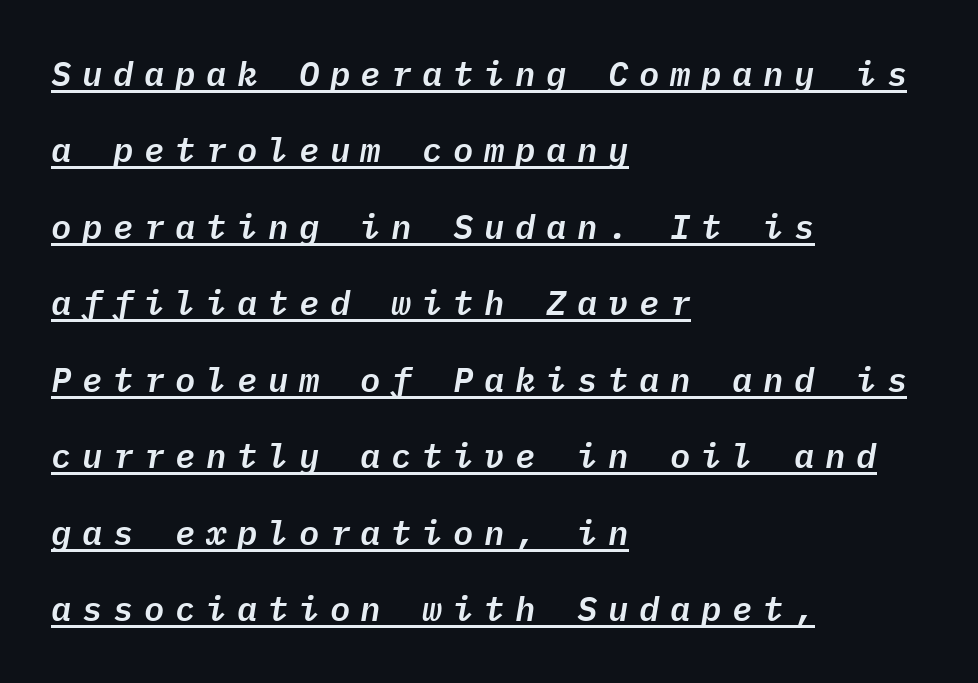
{"italic": "yes", "lean": "right", "slant_degrees": 9, "width": "normal", "stroke_contrast": "low", "x_height": "medium", "monospaced": "yes", "underline": "yes", "align": "left", "line_spacing": "loose", "line_spacing_ratio": 2.25, "letter_spacing": "wide", "letter_spacing_em": 0.31, "glyph_px": 34}
